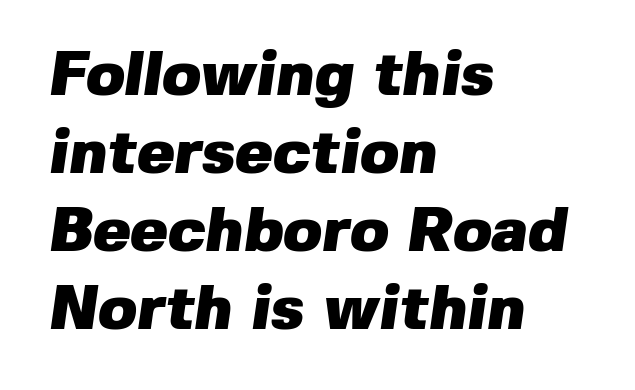
Q: Is the text bold? A: Yes.
Q: Is the typeface a serif or a sans-serif typeface? A: Sans-serif.
Q: Is the text underlined? A: No.
Q: How is the paragraph aligned? A: Left-aligned.
Q: Is the spacing between letters normal or unusually wide? A: Normal.
Q: Width (condensed, normal, or wide)? A: Normal.
Q: Stroke contrast? A: Low.
Q: x-height? A: Medium.
Q: Monospaced? A: No.
